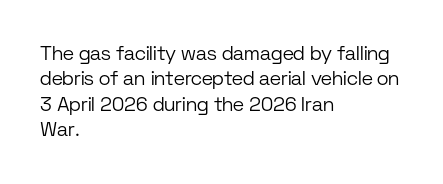
The rows are spaced the way most documents space them. Weight: in the light-to-regular range. Each word holds together tightly as a unit, with standard inter-letter gaps. Nobody drew a line under any word here.
